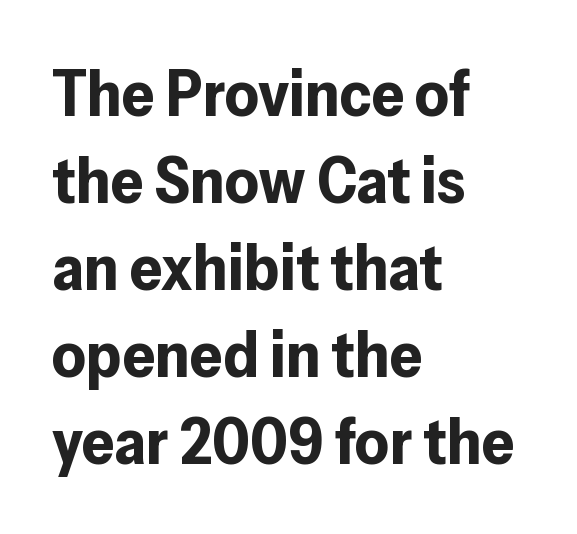
Q: Is the text bold? A: Yes.
Q: Is the text italic (slanted)? A: No, it is upright.
Q: Is the typeface a serif or a sans-serif typeface? A: Sans-serif.
Q: Is the text underlined? A: No.
Q: How is the paragraph aligned? A: Left-aligned.
Q: Is the spacing between letters normal or unusually wide? A: Normal.
Q: Is the spacing between lines tight, normal or loose? A: Normal.
Q: Width (condensed, normal, or wide)? A: Normal.
Q: Stroke contrast? A: Low.
Q: x-height? A: Medium.
Q: Monospaced? A: No.
